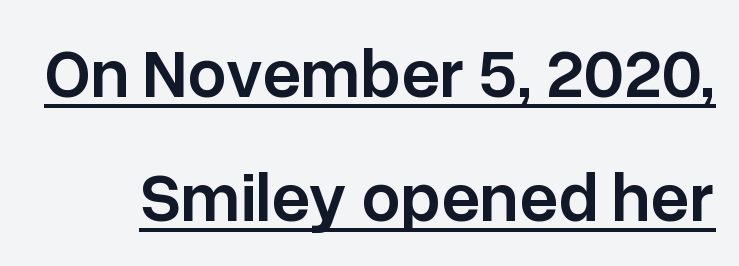
The image shows 69 px semibold sans-serif type, upright; set line spacing 1.8x, normal letter spacing, underlined; low stroke contrast and a medium x-height.
